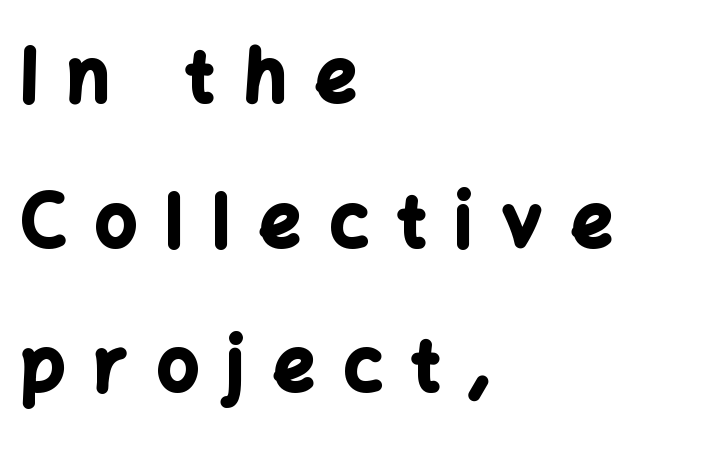
{"serif": "no", "italic": "no", "bold": "yes", "weight": "bold", "width": "normal", "stroke_contrast": "low", "x_height": "medium", "monospaced": "no", "underline": "no", "align": "left", "line_spacing": "loose", "line_spacing_ratio": 2.01, "letter_spacing": "wide", "letter_spacing_em": 0.41, "glyph_px": 72}
